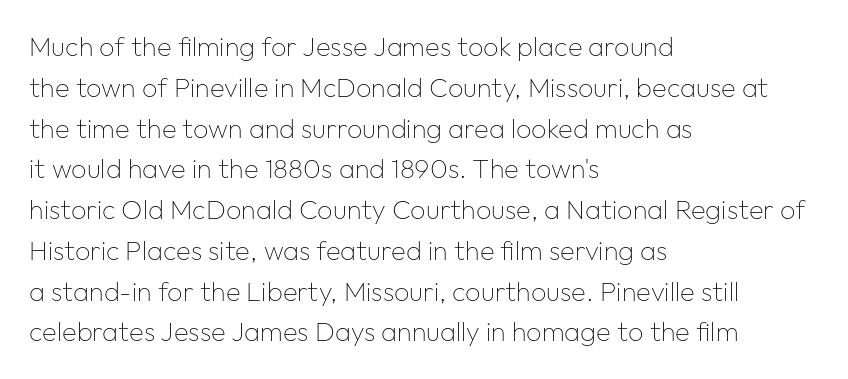
Q: Is the text bold? A: No.
Q: Is the text italic (slanted)? A: No, it is upright.
Q: Is the text underlined? A: No.
Q: How is the paragraph aligned? A: Left-aligned.
Q: Is the spacing between letters normal or unusually wide? A: Normal.
Q: Is the spacing between lines tight, normal or loose? A: Normal.
